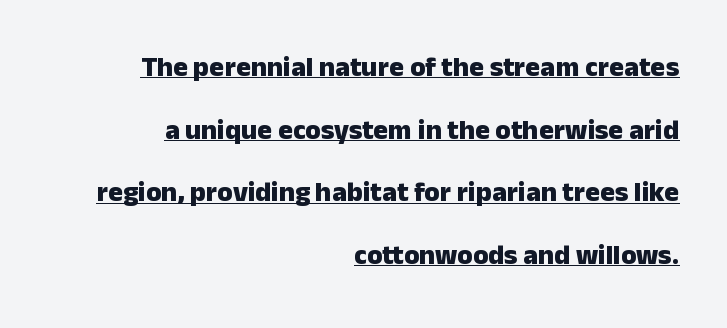
{"serif": "no", "italic": "no", "bold": "yes", "weight": "heavy", "width": "normal", "stroke_contrast": "low", "x_height": "medium", "monospaced": "no", "underline": "yes", "align": "right", "line_spacing": "loose", "line_spacing_ratio": 2.24, "letter_spacing": "normal", "letter_spacing_em": 0.0, "glyph_px": 28}
